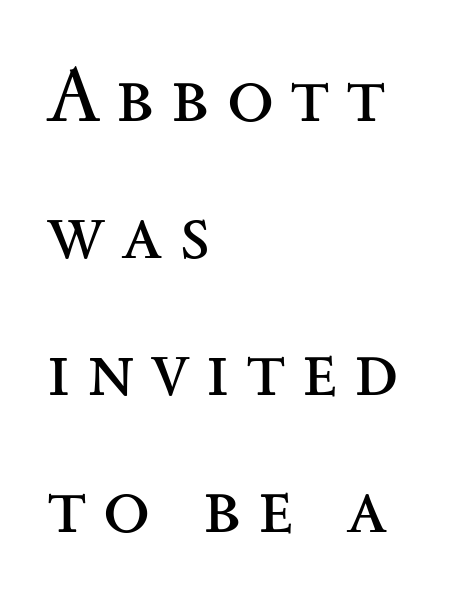
Q: Is the text bold? A: No.
Q: Is the text italic (slanted)? A: No, it is upright.
Q: Is the typeface a serif or a sans-serif typeface? A: Serif.
Q: Is the text underlined? A: No.
Q: How is the paragraph aligned? A: Left-aligned.
Q: Is the spacing between letters normal or unusually wide? A: Unusually wide.
Q: Width (condensed, normal, or wide)? A: Wide.
Q: Stroke contrast? A: Medium.
Q: x-height? A: Small.
Q: Monospaced? A: No.
